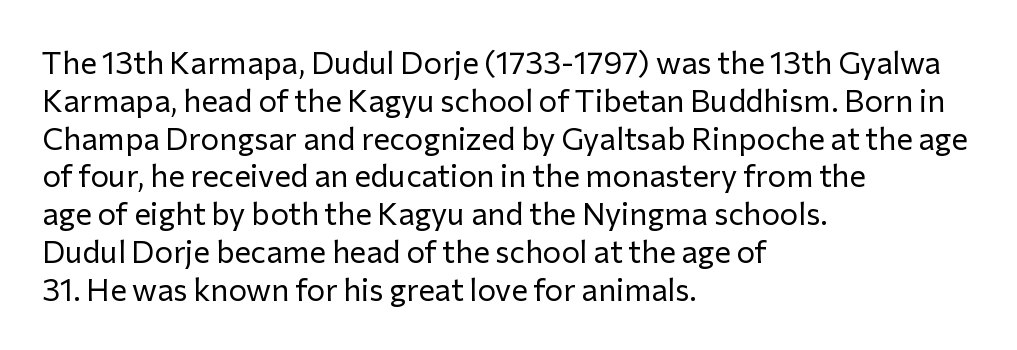
{"serif": "no", "italic": "no", "bold": "no", "weight": "regular", "width": "normal", "stroke_contrast": "low", "x_height": "medium", "monospaced": "no", "underline": "no", "align": "left", "line_spacing_ratio": 1.22, "letter_spacing": "normal", "letter_spacing_em": 0.0, "glyph_px": 31}
